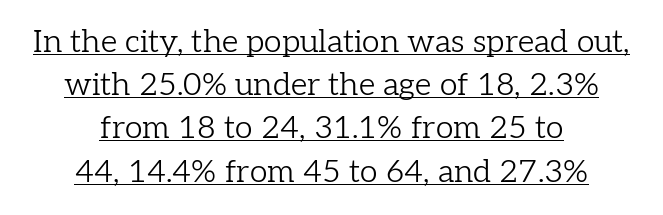
Compared with typical body copy, the letter spacing here is the same. This rendering features underlined lettering. These glyphs show unthickened strokes, regular width or finer. The letters advance in unequal steps, a hallmark of proportional type. A normal amount of white space separates one row of letters from the next. The lines are quadded center.
